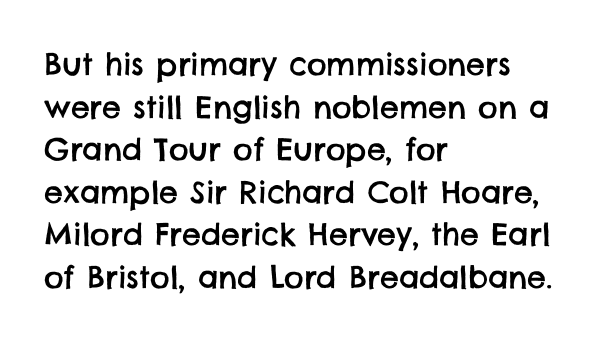
The image shows 30 px sans-serif type; set left-aligned, normal line spacing (1.42x), normal letter spacing, not underlined; low stroke contrast and a large x-height.
